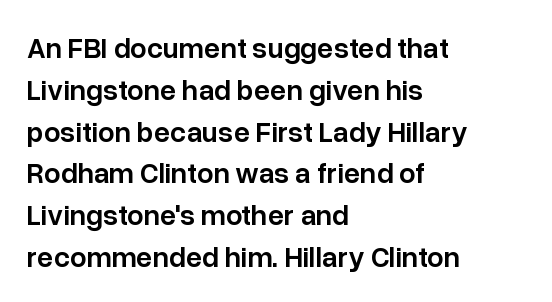
{"serif": "no", "italic": "no", "bold": "semi", "weight": "semibold", "width": "normal", "stroke_contrast": "low", "x_height": "medium", "monospaced": "no", "underline": "no", "align": "left", "line_spacing": "normal", "line_spacing_ratio": 1.44, "letter_spacing": "normal", "letter_spacing_em": 0.0, "glyph_px": 29}
